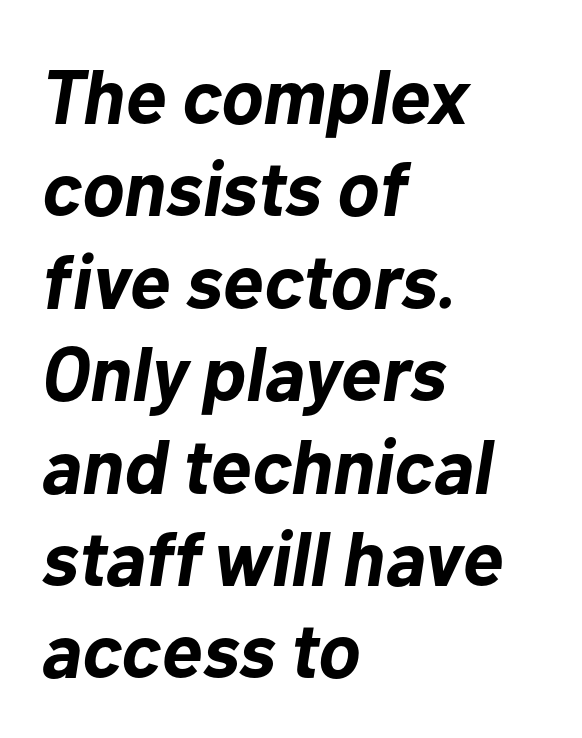
The strip under each line holds only bare page. The compositor pushed each line to the left boundary. Weight check: bold — yes, fully. Here the glyphs are tracked normally, forming tight word shapes.
